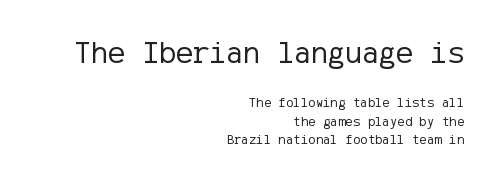
Q: Is the text bold? A: No.
Q: Is the text italic (slanted)? A: No, it is upright.
Q: Is the typeface a serif or a sans-serif typeface? A: Sans-serif.
Q: Is the text underlined? A: No.
Q: How is the paragraph aligned? A: Right-aligned.
Q: Is the spacing between letters normal or unusually wide? A: Normal.
Q: Is the spacing between lines tight, normal or loose? A: Normal.
Q: Which block of text is set in a larger size, the first (top) or the second (bottom)? A: The first (top) one.
Q: Width (condensed, normal, or wide)? A: Normal.
Q: Stroke contrast? A: Low.
Q: x-height? A: Medium.
